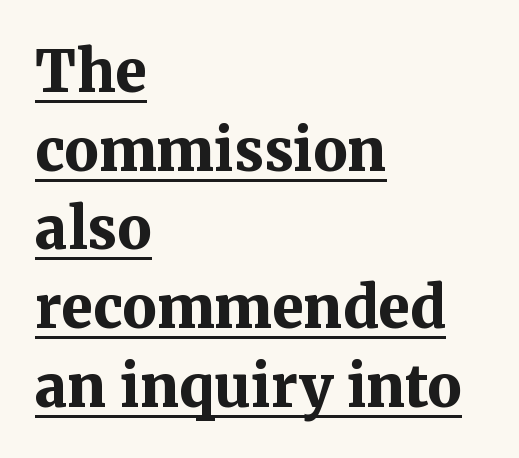
Q: Is the text bold? A: Yes.
Q: Is the text italic (slanted)? A: No, it is upright.
Q: Is the typeface a serif or a sans-serif typeface? A: Serif.
Q: Is the text underlined? A: Yes.
Q: How is the paragraph aligned? A: Left-aligned.
Q: Is the spacing between letters normal or unusually wide? A: Normal.
Q: Is the spacing between lines tight, normal or loose? A: Normal.
Q: Width (condensed, normal, or wide)? A: Normal.
Q: Stroke contrast? A: Medium.
Q: x-height? A: Medium.
Q: Monospaced? A: No.
